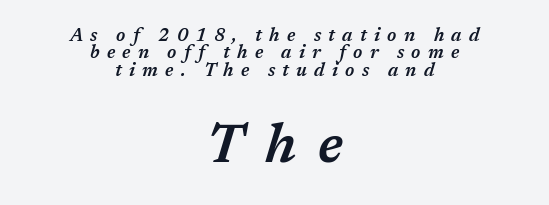
{"italic": "yes", "lean": "right", "slant_degrees": 17, "bold": "semi", "weight": "semibold", "width": "normal", "stroke_contrast": "medium", "x_height": "medium", "monospaced": "no", "underline": "no", "align": "center", "line_spacing": "tight", "line_spacing_ratio": 0.96, "letter_spacing": "wide", "letter_spacing_em": 0.4, "larger_block": "second", "size_ratio": 3.0, "glyph_px": 54}
